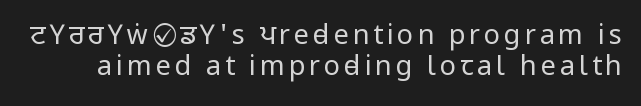
The image shows 27 px text type, upright; set tight line spacing (1.13x), not underlined.
